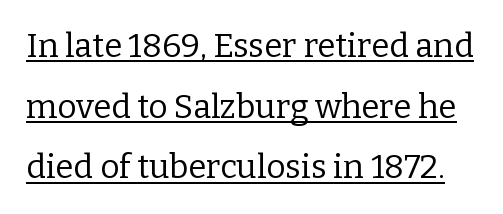
{"serif": "yes", "italic": "no", "bold": "no", "weight": "regular", "width": "normal", "stroke_contrast": "low", "x_height": "medium", "monospaced": "no", "underline": "yes", "line_spacing_ratio": 1.84, "letter_spacing": "normal", "letter_spacing_em": 0.0, "glyph_px": 33}
